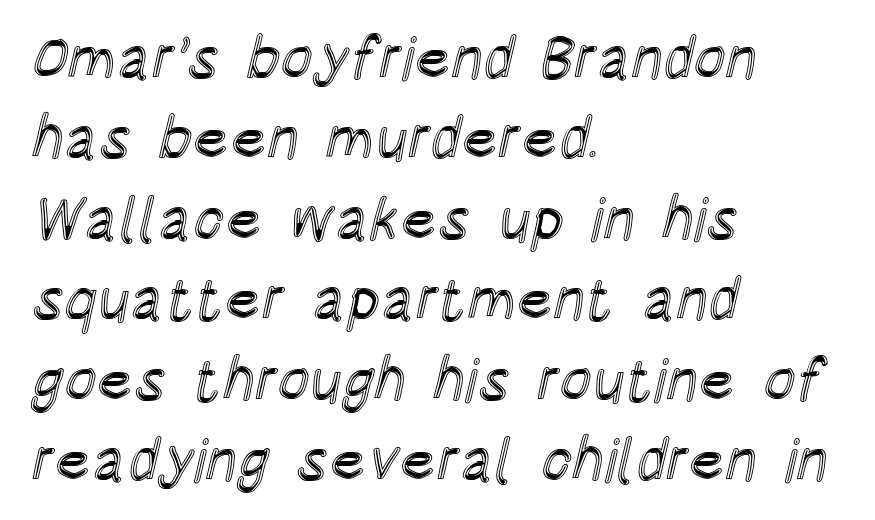
The image shows 60 px condensed type; set left-aligned, normal line spacing (1.34x), normal letter spacing, not underlined; a large x-height.
